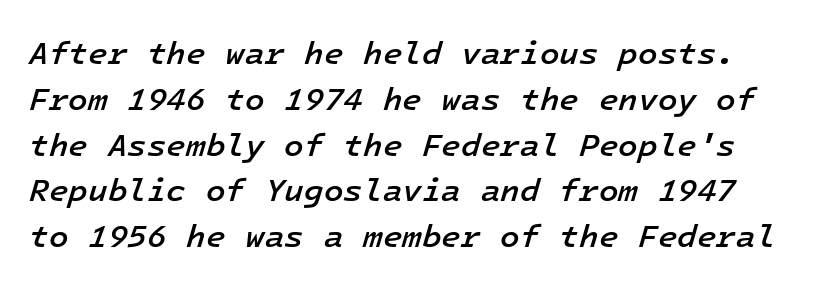
The image shows 32 px semibold type, italic (leaning right), monospaced; set normal line spacing (1.43x), normal letter spacing, not underlined; low stroke contrast and a medium x-height.
